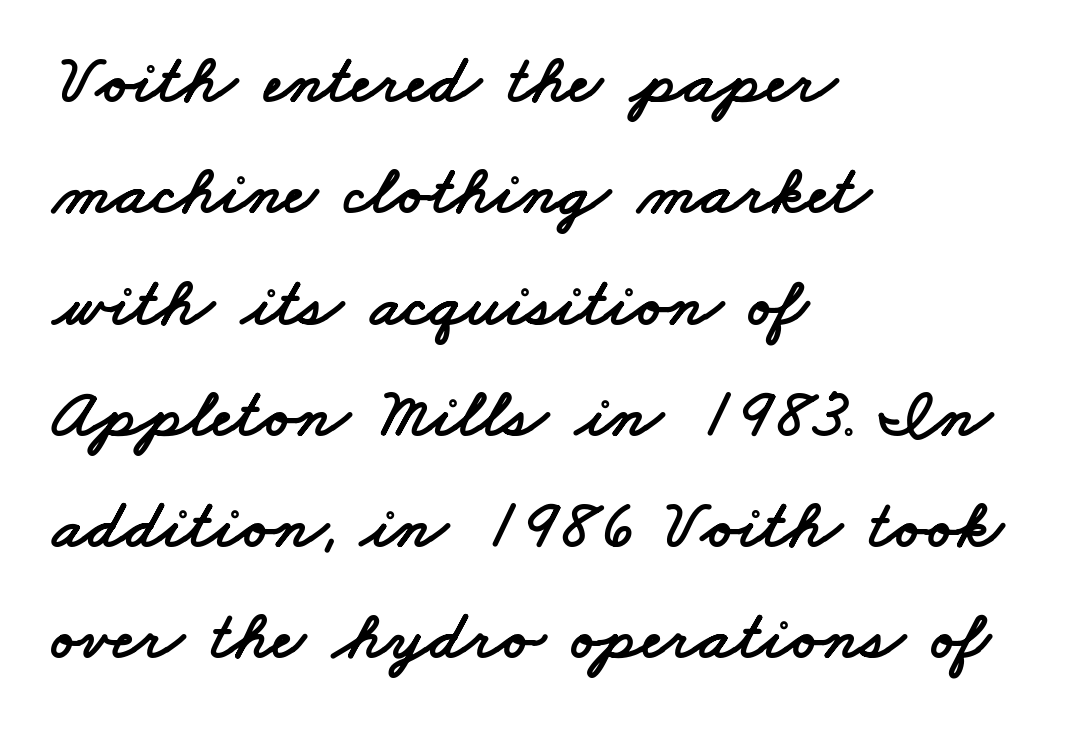
{"serif": "no", "width": "wide", "stroke_contrast": "low", "x_height": "small", "monospaced": "no", "underline": "no", "align": "left", "line_spacing": "normal", "line_spacing_ratio": 1.59, "letter_spacing": "normal", "letter_spacing_em": 0.0, "glyph_px": 70}
